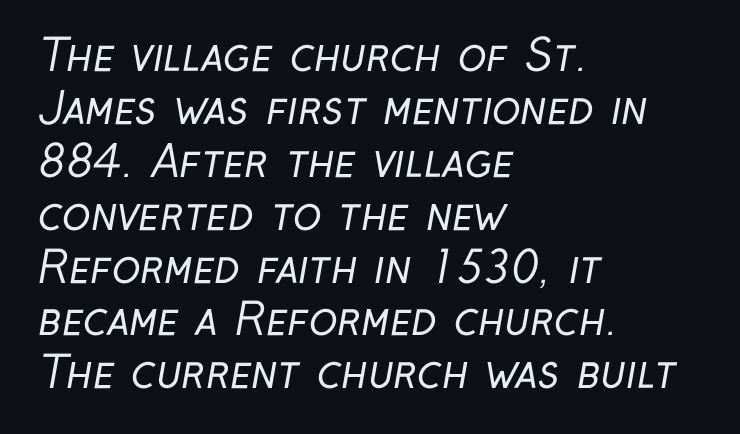
Each letter keeps its own natural width here, so spacing adapts to shape. Line beginnings align vertically; line endings do not. A light-to-regular cut is what we see here. Characters follow at the spacing the type designer built in. Lines of text with bare space underneath. The font family rendered here belongs to the sans-serif group.
